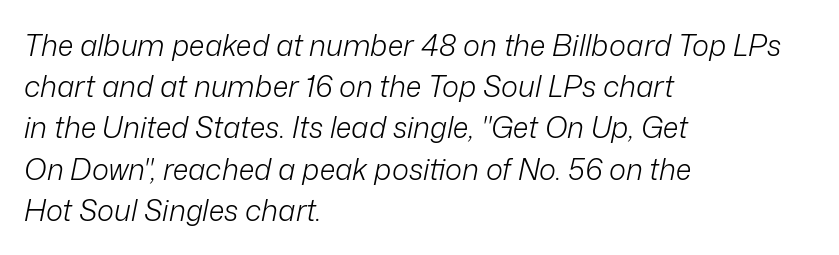
Does the leading feel generous? No, just average. Any mark beneath the type? The region is blank. Looks like regular typesetting: each glyph gets only the width it needs. Typeset ragged right — the left edge is the straight one.
